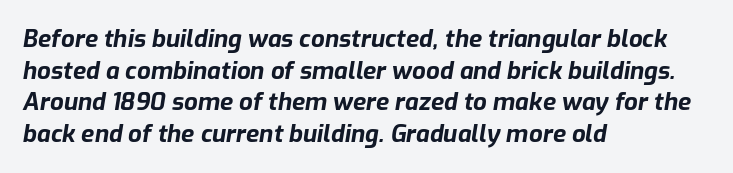
Q: Is the text bold? A: Yes.
Q: Is the text italic (slanted)? A: Yes, it leans right by about 9 degrees.
Q: Is the text underlined? A: No.
Q: How is the paragraph aligned? A: Left-aligned.
Q: Is the spacing between letters normal or unusually wide? A: Normal.
Q: Is the spacing between lines tight, normal or loose? A: Normal.
